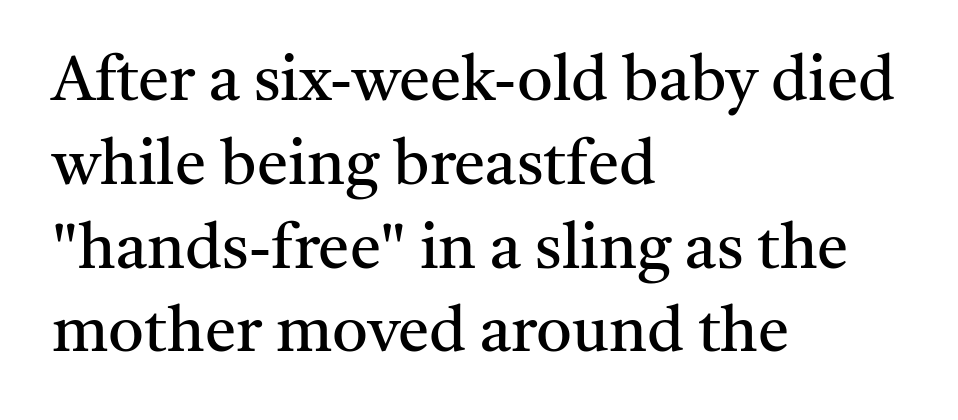
Vertically, the passage feels balanced, rows spaced as you'd expect. In terms of posture, this sample is upright. The strokes are not fattened; the text isn't bold. This is serif lettering, the kind often seen in printed books. Each row of text sits above clean, open space. A typesetter would call this proportional, since set widths differ per character.
